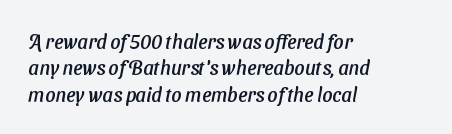
{"underline": "no", "align": "left", "line_spacing": "normal", "line_spacing_ratio": 1.32, "letter_spacing": "normal", "letter_spacing_em": 0.0, "glyph_px": 20}
